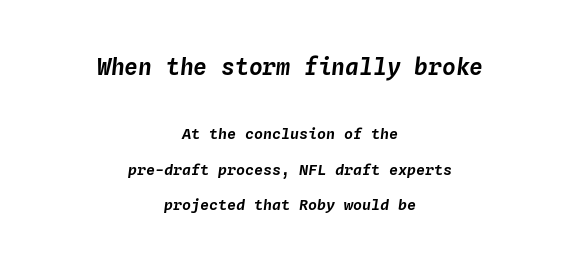
The font's italic variant was chosen for this text. Reading down the block, each line starts at a different indent, mirrored at its end. Plain, unruled lines of type. The composition opens big and finishes small.
